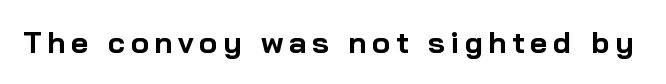
The face used here is proportionally spaced, like ordinary book or web type. Each letter's strokes conclude bluntly, with no projecting serifs. In terms of posture, this sample is upright. Set as a true bold cut, around the 700 mark.
